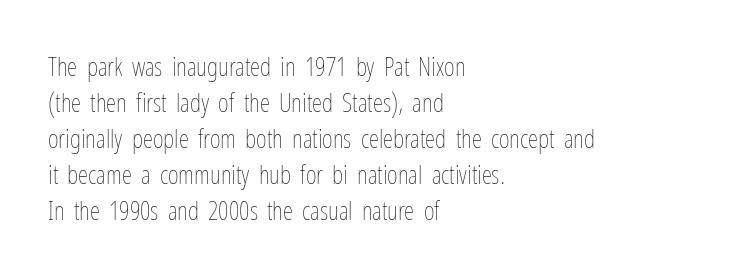
{"italic": "no", "bold": "no", "underline": "no", "align": "left", "line_spacing": "normal", "line_spacing_ratio": 1.38, "letter_spacing": "normal", "letter_spacing_em": 0.0, "glyph_px": 26}
